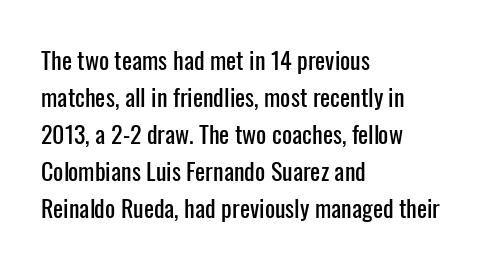
Q: Is the text italic (slanted)? A: No, it is upright.
Q: Is the text underlined? A: No.
Q: How is the paragraph aligned? A: Left-aligned.
Q: Is the spacing between letters normal or unusually wide? A: Normal.
Q: Is the spacing between lines tight, normal or loose? A: Normal.
